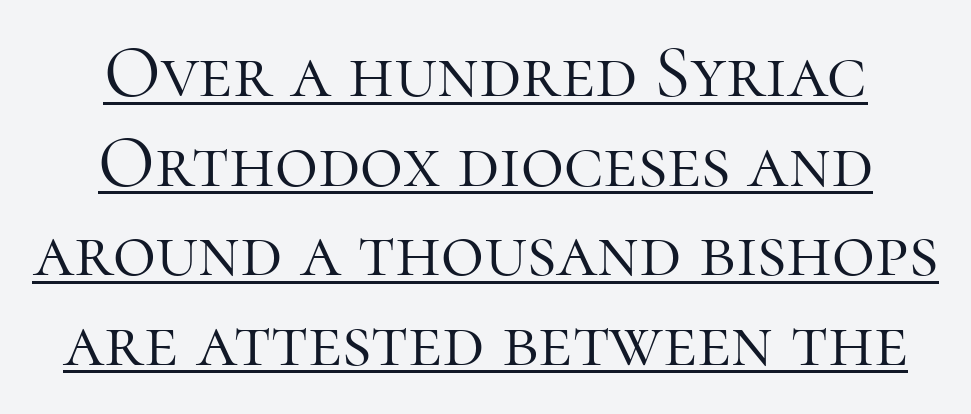
When letters stand straight like this, we call the style roman or upright. I'd call this a serif setting — the letters wear small feet. This rendering uses center alignment, leaving both contours irregular but symmetric. The font sits on the lighter half of the weight spectrum, regular included. The letters sit at their default tracking, neither squeezed nor spread. Each line of the rendering has a horizontal stroke beneath the glyphs.
